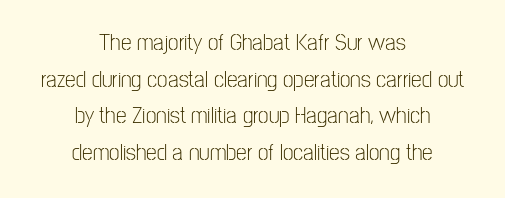
Q: Is the text bold? A: No.
Q: Is the text italic (slanted)? A: No, it is upright.
Q: Is the text underlined? A: No.
Q: How is the paragraph aligned? A: Centered.
Q: Is the spacing between letters normal or unusually wide? A: Normal.
Q: Is the spacing between lines tight, normal or loose? A: Normal.
